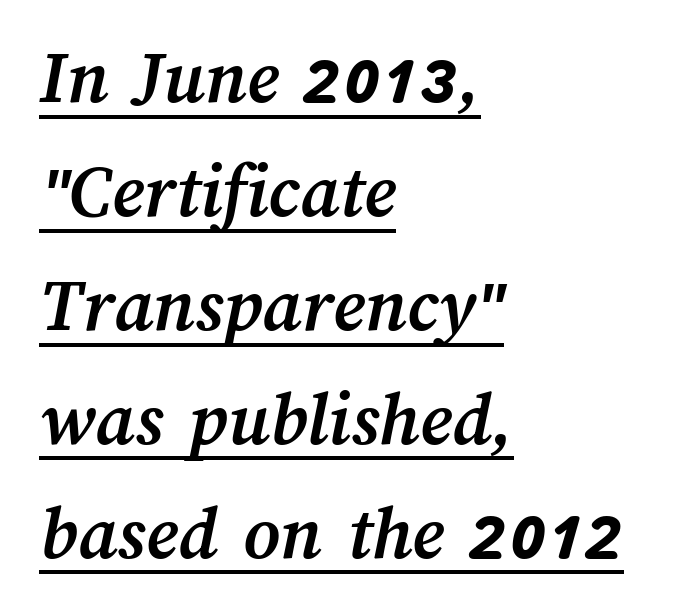
The image shows 78 px semibold type; set left-aligned, normal line spacing (1.46x), normal letter spacing, underlined; medium stroke contrast and a medium x-height.
